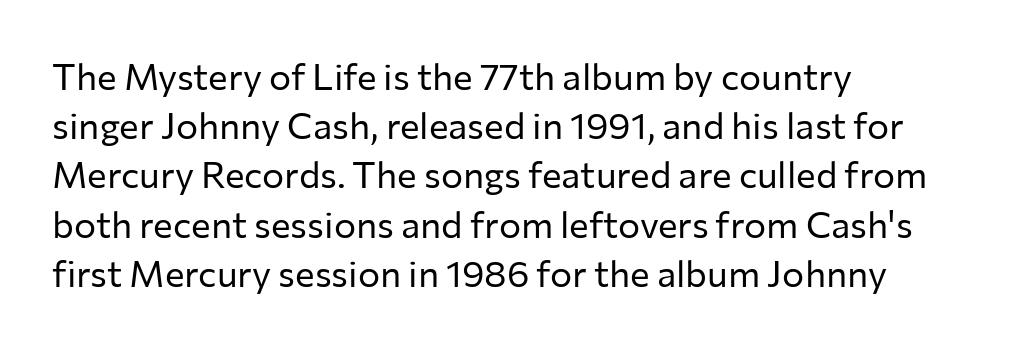
The image shows 37 px regular-weight sans-serif type, upright; set left-aligned, normal line spacing (1.33x), normal letter spacing, not underlined; low stroke contrast and a medium x-height.
